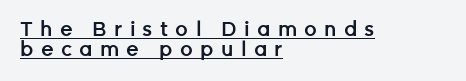
The image shows 20 px text type, upright; set left-aligned, tight line spacing (1.01x), unusually wide letter spacing (+0.36 em), underlined.
